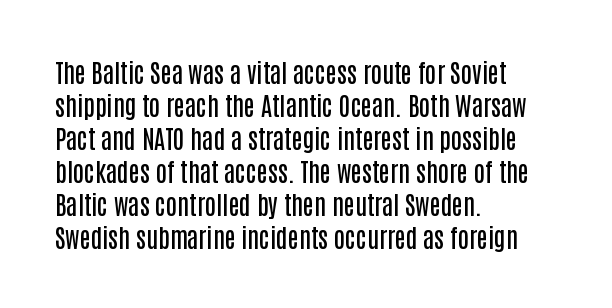
{"italic": "no", "bold": "semi", "underline": "no", "align": "left", "line_spacing": "normal", "line_spacing_ratio": 1.32, "letter_spacing": "normal", "letter_spacing_em": 0.0, "glyph_px": 25}
